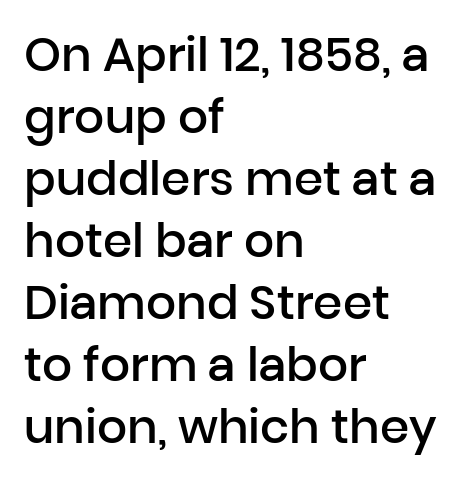
Q: Is the text bold? A: Semi-bold.
Q: Is the text italic (slanted)? A: No, it is upright.
Q: Is the typeface a serif or a sans-serif typeface? A: Sans-serif.
Q: Is the text underlined? A: No.
Q: How is the paragraph aligned? A: Left-aligned.
Q: Is the spacing between letters normal or unusually wide? A: Normal.
Q: Is the spacing between lines tight, normal or loose? A: Normal.
Q: Width (condensed, normal, or wide)? A: Normal.
Q: Stroke contrast? A: Low.
Q: x-height? A: Medium.
Q: Monospaced? A: No.
